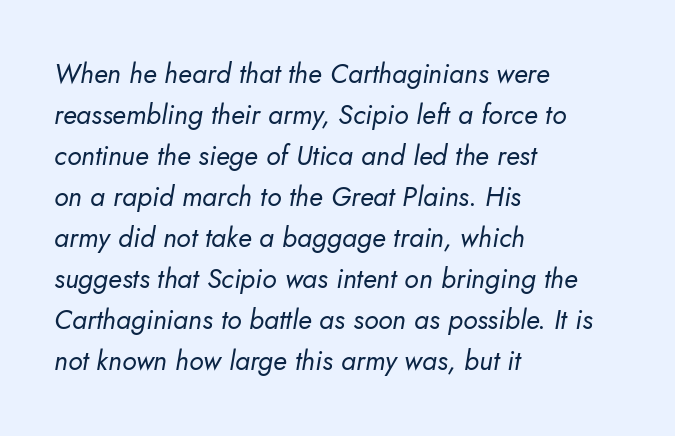
The image shows 27 px text type, italic (leaning right); set left-aligned, normal line spacing (1.52x), normal letter spacing, not underlined.
